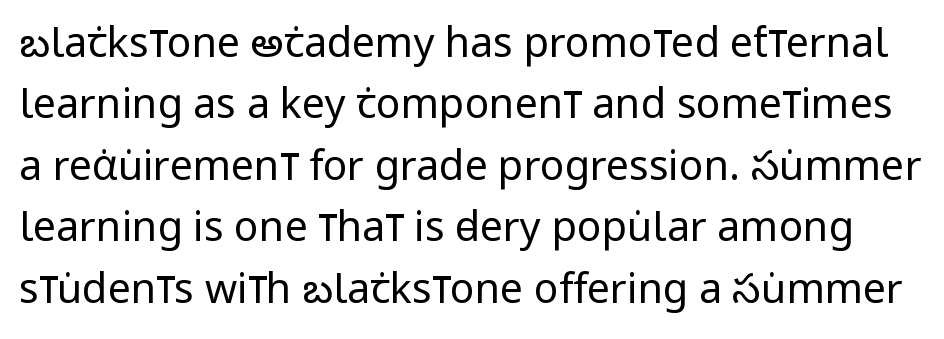
The image shows 41 px regular-weight, condensed sans-serif type, upright; set normal line spacing (1.5x), normal letter spacing, not underlined; low stroke contrast and a large x-height.
